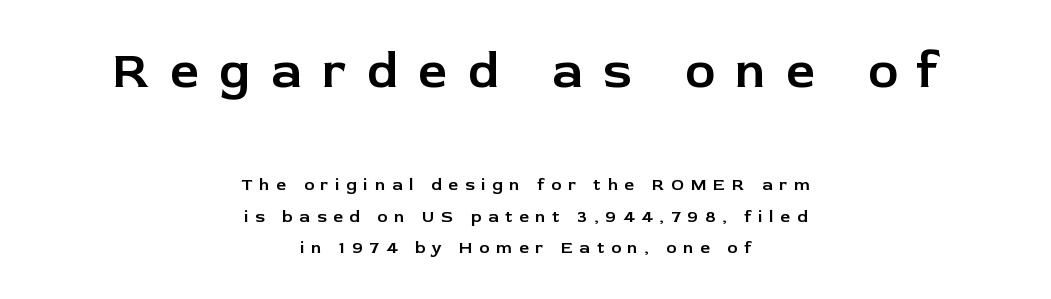
The image shows 51 px sans-serif type, upright; set centered, line spacing 1.85x, unusually wide letter spacing (+0.4 em), not underlined; the first (top) block is 3.0x larger; low stroke contrast and a medium x-height.
